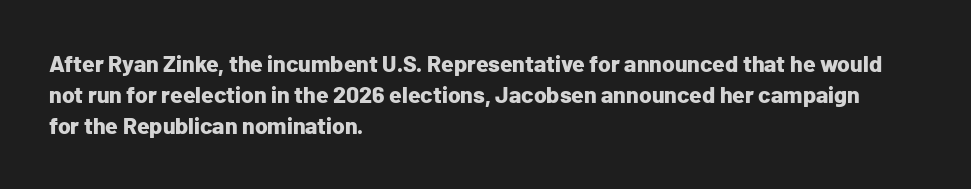
The image shows 23 px bold type, upright; set left-aligned, normal line spacing (1.35x), normal letter spacing, not underlined.
